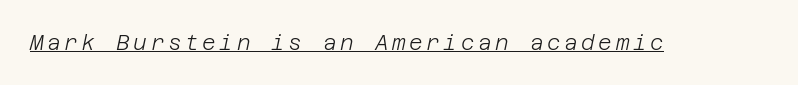
The image shows 21 px text type, italic (leaning right); set underlined.
